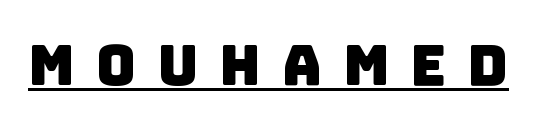
This sample carries an underscore along the baseline area. Letter spacing: wide. Each letter keeps its own natural width here, so spacing adapts to shape. Regarding serifs, this sample does without them.
